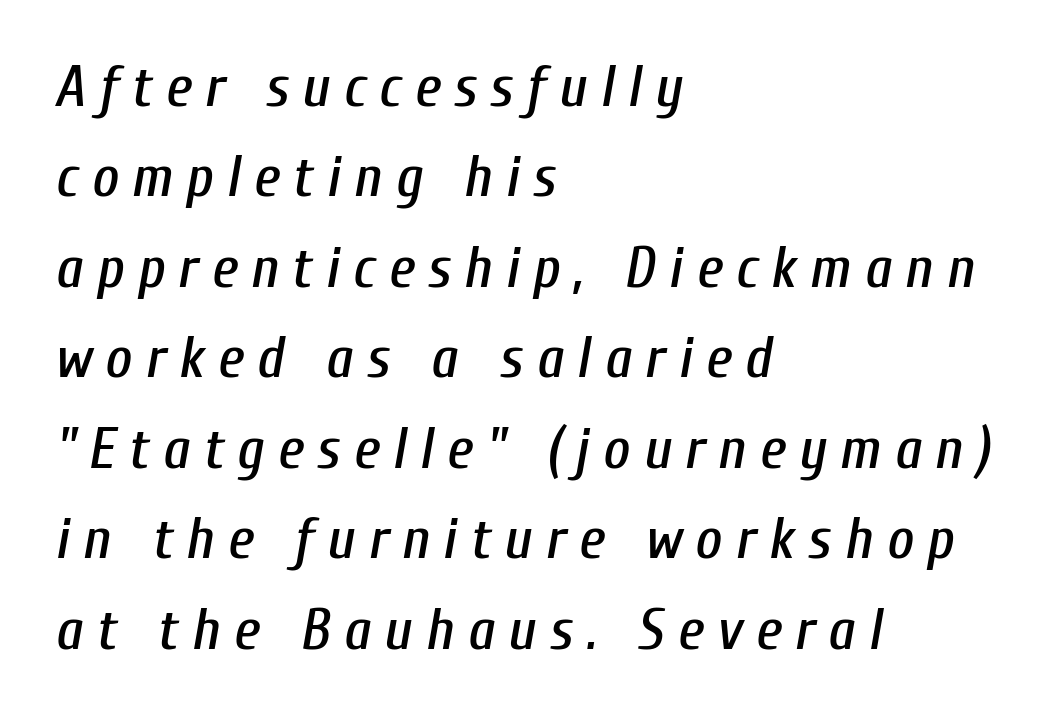
The designer left line spacing at the default. Here the designer chose a conventional face with non-uniform glyph widths. A bare baseline throughout the passage. Tracking here is generous; glyphs stand well apart from one another. Tall strokes in this sample are angled rather than plumb.
